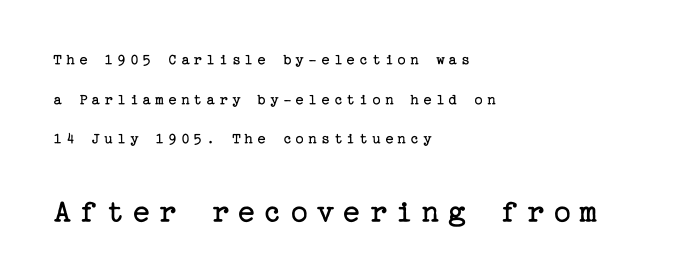
{"serif": "yes", "italic": "no", "bold": "no", "weight": "regular", "width": "normal", "stroke_contrast": "low", "x_height": "medium", "underline": "no", "align": "left", "line_spacing": "loose", "line_spacing_ratio": 2.47, "letter_spacing": "wide", "letter_spacing_em": 0.25, "larger_block": "second", "size_ratio": 2.06, "glyph_px": 33}
